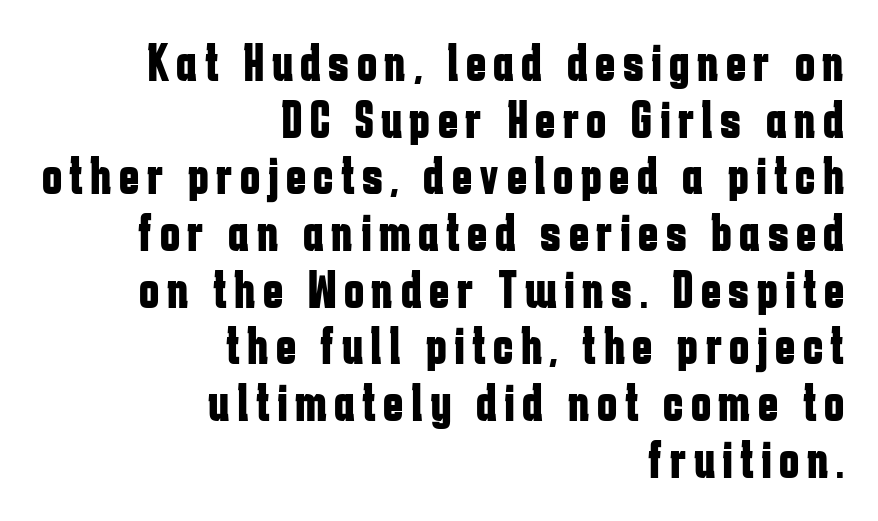
{"serif": "no", "italic": "no", "bold": "yes", "weight": "bold", "width": "condensed", "stroke_contrast": "low", "x_height": "medium", "monospaced": "no", "underline": "no", "align": "right", "line_spacing": "tight", "line_spacing_ratio": 1.05, "glyph_px": 54}
